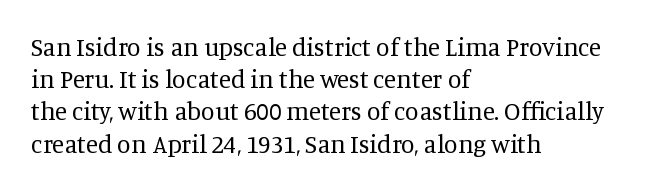
These lines keep a tight, regular rhythm from letter to letter. This sample is left-justified, so line endings fall wherever the words run out. The space between consecutive lines is moderate. Do the letters lean? They stand straight. The passage shown is not underscored anywhere. Stems and bowls with no extra thickness — not bold.
